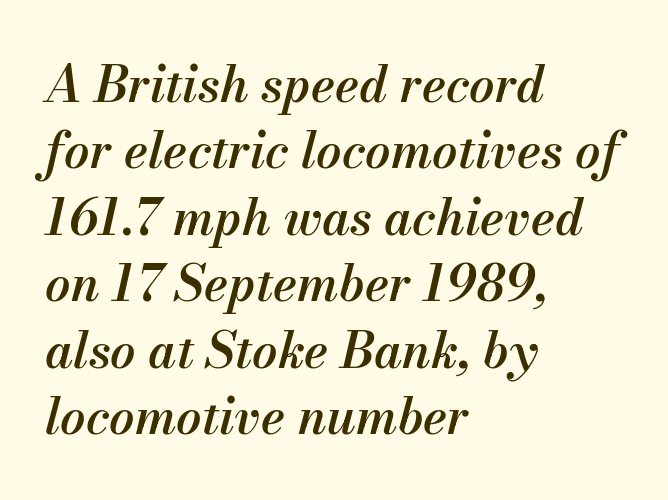
Q: Is the text bold? A: Semi-bold.
Q: Is the text italic (slanted)? A: Yes, it leans right by about 13 degrees.
Q: Is the text underlined? A: No.
Q: How is the paragraph aligned? A: Left-aligned.
Q: Is the spacing between letters normal or unusually wide? A: Normal.
Q: Is the spacing between lines tight, normal or loose? A: Normal.
Q: Width (condensed, normal, or wide)? A: Normal.
Q: Stroke contrast? A: Medium.
Q: x-height? A: Small.
Q: Monospaced? A: No.
